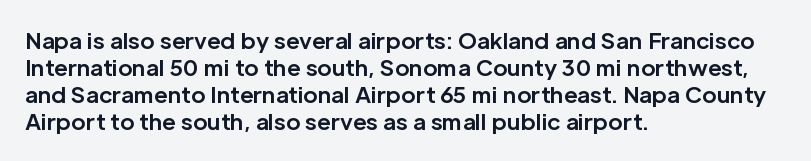
The image shows 22 px bold type, upright; set left-aligned, line spacing 1.23x, normal letter spacing, not underlined.
